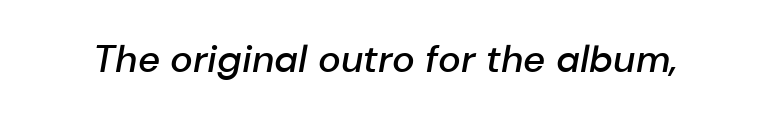
The image shows 38 px semibold type, italic (leaning right); set normal letter spacing, not underlined; low stroke contrast and a medium x-height.
